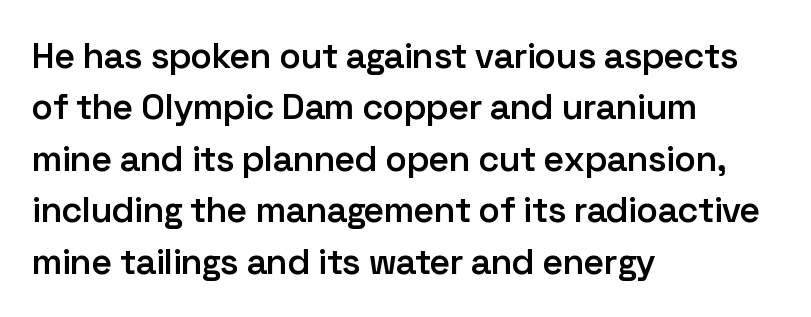
The strip under each line holds only bare page. The rendering uses natural spacing where letterforms have individual widths. Glyph-to-glyph distance matches everyday printed text. This rendering employs a face without finishing strokes, i.e., a sans-serif.
